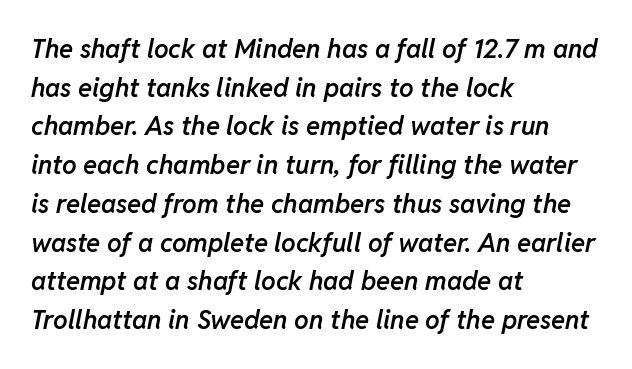
{"italic": "yes", "lean": "right", "slant_degrees": 11, "bold": "semi", "underline": "no", "align": "left", "line_spacing": "normal", "line_spacing_ratio": 1.49, "letter_spacing": "normal", "letter_spacing_em": 0.0, "glyph_px": 26}
